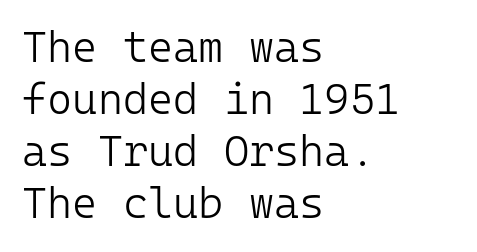
The font sits on the lighter half of the weight spectrum, regular included. Fixed-width glyphs throughout — classic coding-font behaviour. Is there any slant? The stems are plumb. The passage shown is typeset with a sans-serif family.
